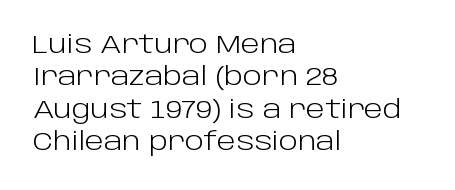
Q: Is the text bold? A: No.
Q: Is the text italic (slanted)? A: No, it is upright.
Q: Is the text underlined? A: No.
Q: How is the paragraph aligned? A: Left-aligned.
Q: Is the spacing between letters normal or unusually wide? A: Normal.
Q: Is the spacing between lines tight, normal or loose? A: Normal.
